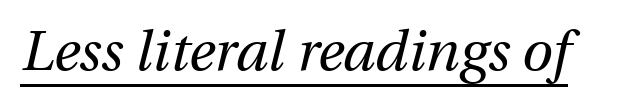
{"italic": "yes", "lean": "right", "slant_degrees": 12, "bold": "no", "weight": "regular", "width": "normal", "stroke_contrast": "medium", "x_height": "medium", "monospaced": "no", "underline": "yes", "letter_spacing": "normal", "letter_spacing_em": 0.0, "glyph_px": 56}
